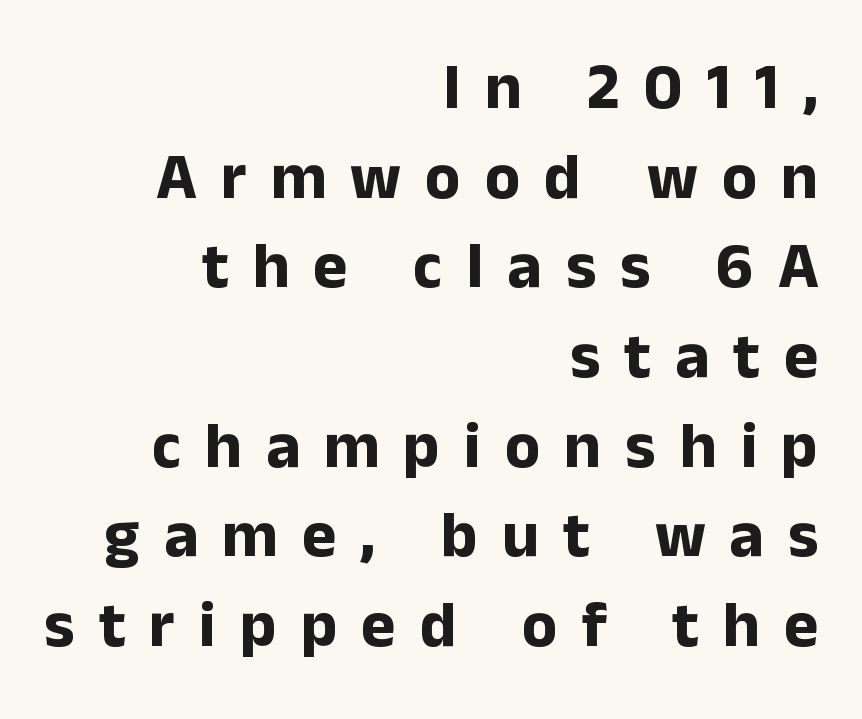
{"serif": "no", "italic": "no", "bold": "yes", "weight": "bold", "width": "normal", "stroke_contrast": "low", "x_height": "medium", "monospaced": "no", "underline": "no", "align": "right", "line_spacing": "normal", "line_spacing_ratio": 1.38, "letter_spacing": "wide", "letter_spacing_em": 0.37, "glyph_px": 65}
